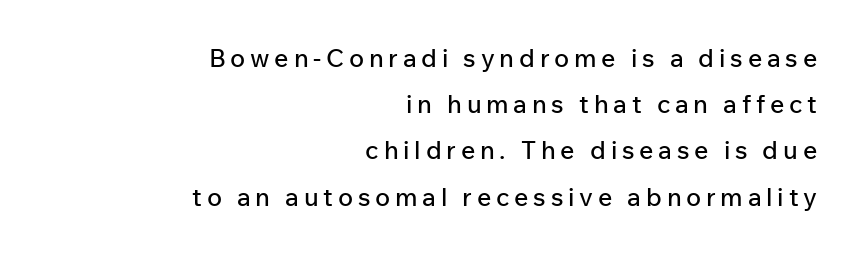
The image shows 25 px text type, upright; set right-aligned, line spacing 1.85x, not underlined.
